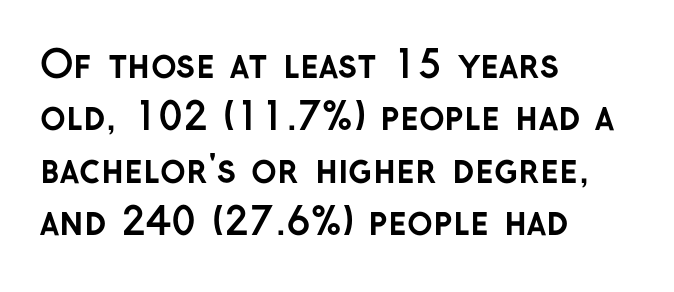
Each line starts at the same left margin while the right side varies. Does the lettering tilt? It doesn't — this is upright. A sans-serif font was chosen for this passage. In terms of weight, the rendering is a true, heavy bold.
